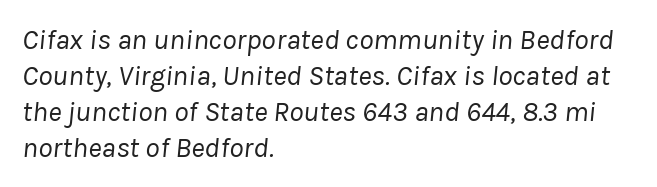
{"italic": "yes", "lean": "right", "slant_degrees": 8, "bold": "no", "weight": "regular", "width": "normal", "stroke_contrast": "low", "x_height": "medium", "monospaced": "no", "underline": "no", "align": "left", "line_spacing_ratio": 1.24, "letter_spacing": "normal", "letter_spacing_em": 0.0, "glyph_px": 29}
